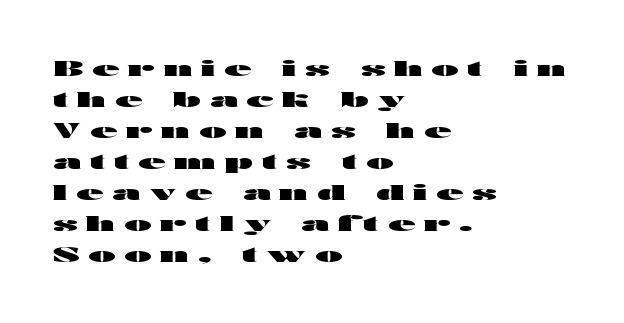
The image shows 22 px bold type, upright; set left-aligned, normal line spacing (1.41x), unusually wide letter spacing (+0.41 em), not underlined.
